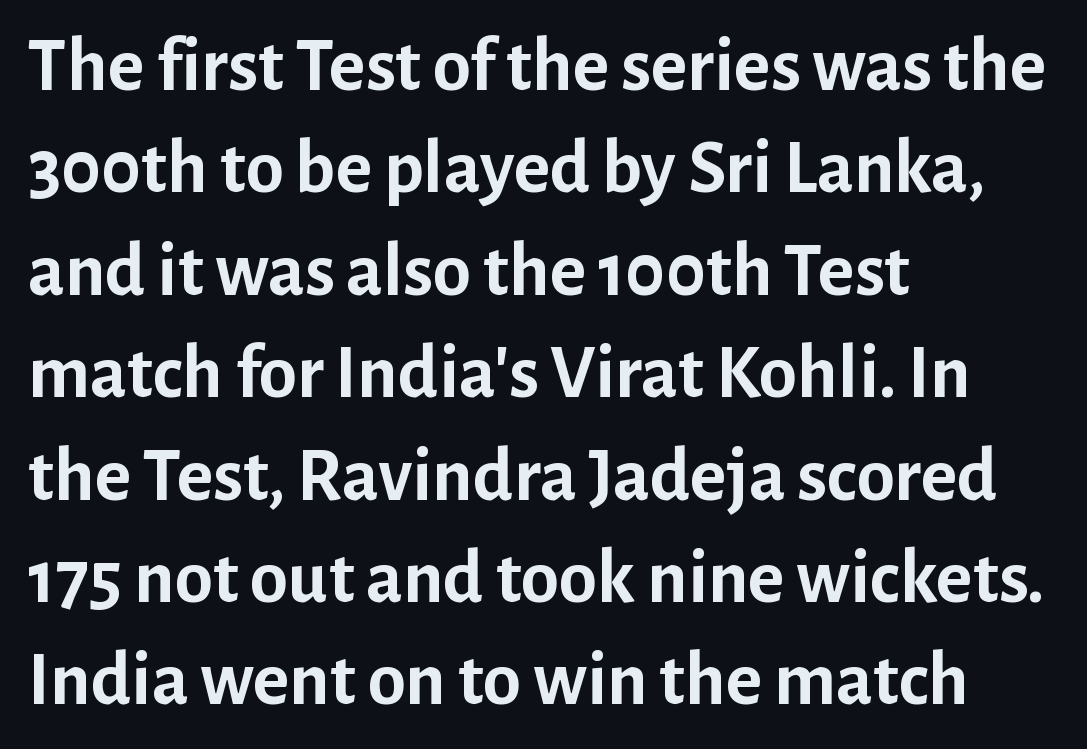
{"serif": "no", "italic": "no", "bold": "yes", "weight": "semibold", "width": "normal", "stroke_contrast": "low", "x_height": "medium", "monospaced": "no", "underline": "no", "align": "left", "line_spacing": "normal", "line_spacing_ratio": 1.33, "letter_spacing": "normal", "letter_spacing_em": 0.0, "glyph_px": 77}
